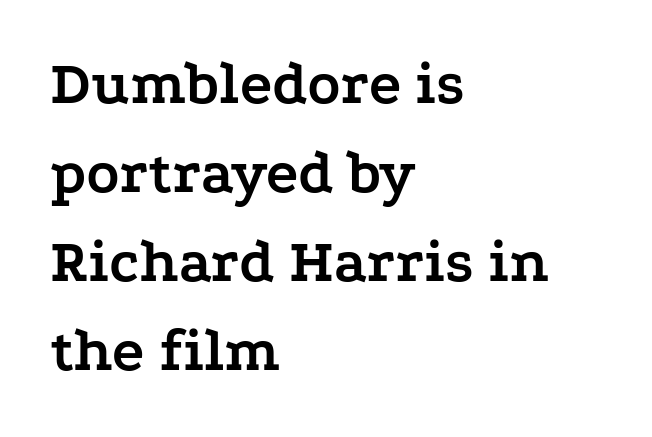
The image shows 61 px semibold, wide serif type, upright; set left-aligned, normal line spacing (1.46x), normal letter spacing, not underlined; low stroke contrast and a medium x-height.
